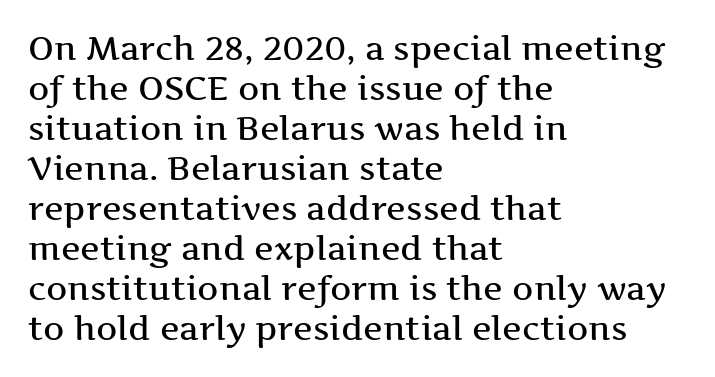
Q: Is the text italic (slanted)? A: No, it is upright.
Q: Is the typeface a serif or a sans-serif typeface? A: Serif.
Q: Is the text underlined? A: No.
Q: How is the paragraph aligned? A: Left-aligned.
Q: Is the spacing between letters normal or unusually wide? A: Normal.
Q: Width (condensed, normal, or wide)? A: Wide.
Q: Stroke contrast? A: Medium.
Q: x-height? A: Medium.
Q: Monospaced? A: No.
